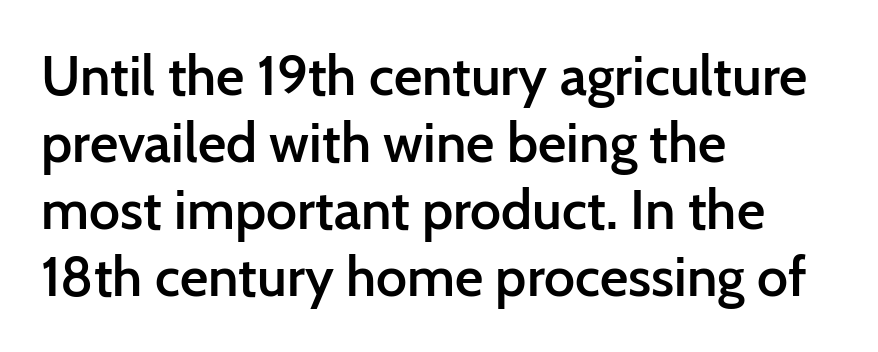
The image shows 55 px semibold sans-serif type, upright; set left-aligned, line spacing 1.22x, normal letter spacing, not underlined; low stroke contrast and a medium x-height.
